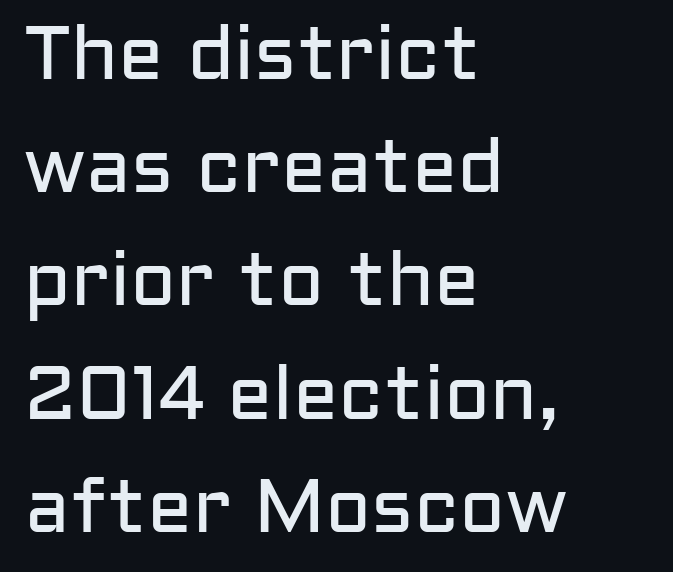
The image shows 76 px regular-weight sans-serif type, upright; set left-aligned, normal line spacing (1.49x), normal letter spacing, not underlined; low stroke contrast and a medium x-height.
